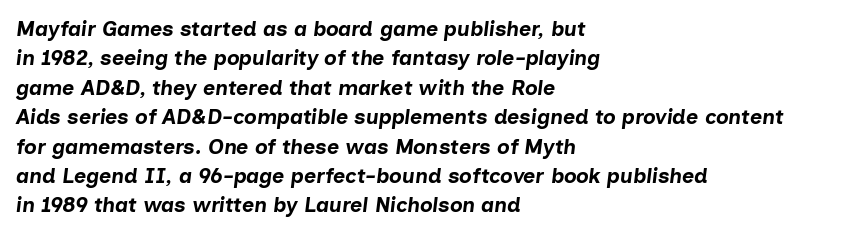
Line beginnings align vertically; line endings do not. The face used here has the dense, thick strokes of a bold. Notice how the stems are inclined rather than vertical — that's the hallmark of italics. Has an underline been added? It has not. In terms of leading, this rendering sits right in the middle.
